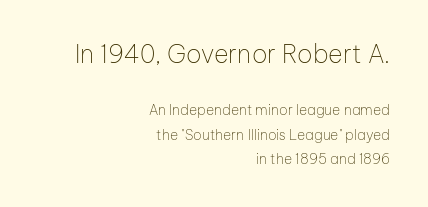
The words here are not underlined. Larger block? The one above; the one below is distinctly smaller. Bold? No — there's no thickening of the strokes. Students, note that the glyphs here touch the page at normal intervals. Does the lettering tilt? It doesn't — this is upright.
